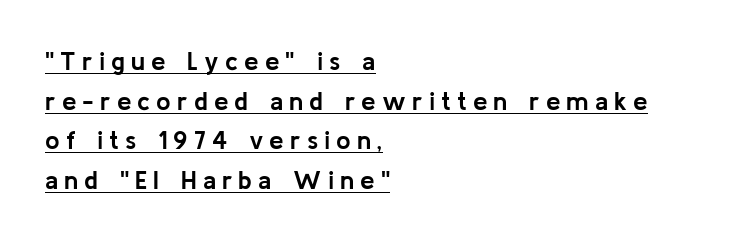
{"italic": "no", "bold": "yes", "underline": "yes", "align": "left", "line_spacing": "normal", "line_spacing_ratio": 1.52, "letter_spacing": "wide", "letter_spacing_em": 0.23, "glyph_px": 26}
